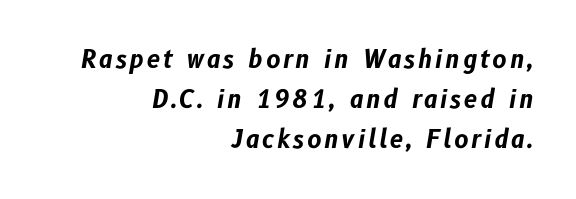
Q: Is the text bold? A: Yes.
Q: Is the text italic (slanted)? A: Yes, it leans right by about 10 degrees.
Q: Is the text underlined? A: No.
Q: How is the paragraph aligned? A: Right-aligned.
Q: Is the spacing between lines tight, normal or loose? A: Normal.
